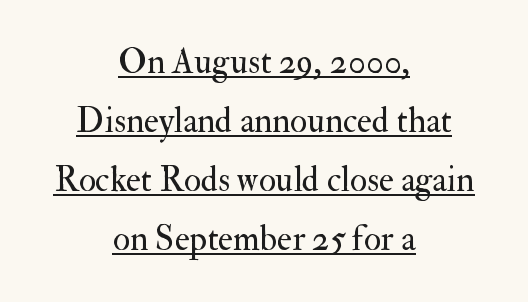
{"serif": "yes", "italic": "no", "bold": "no", "weight": "regular", "width": "normal", "stroke_contrast": "medium", "x_height": "small", "monospaced": "no", "underline": "yes", "align": "center", "line_spacing": "normal", "line_spacing_ratio": 1.69, "letter_spacing": "normal", "letter_spacing_em": 0.0, "glyph_px": 35}
